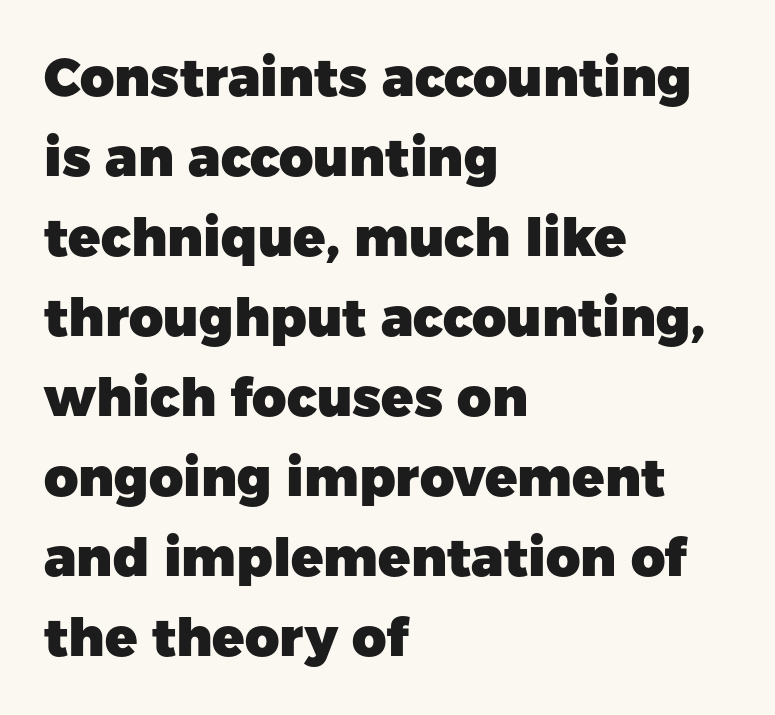
Decoration check: the copy has no underline. This sample is left-justified, so line endings fall wherever the words run out. The face used here is rendered with its standard letterfit. Unlike a traditional serif, this face leaves its strokes unadorned.
